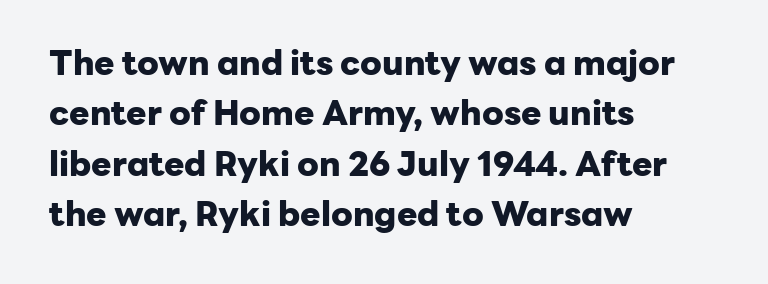
The image shows 34 px heavy sans-serif type, upright; set left-aligned, normal line spacing (1.48x), normal letter spacing, not underlined; low stroke contrast and a medium x-height.
